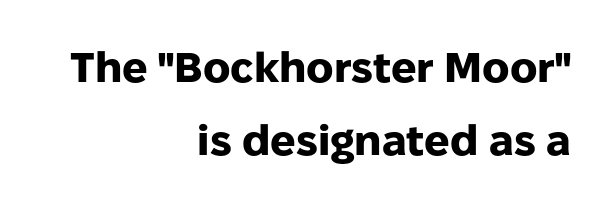
Each letter's strokes conclude bluntly, with no projecting serifs. Notice how thick the strokes are: this is what a full bold looks like. The tracking reads as untouched default to a designer's eye. Reading down the block, your eye finds every line finishing at a fixed right position. Italic? Not at all — the glyphs are vertical. Descenders hang freely into open space.
